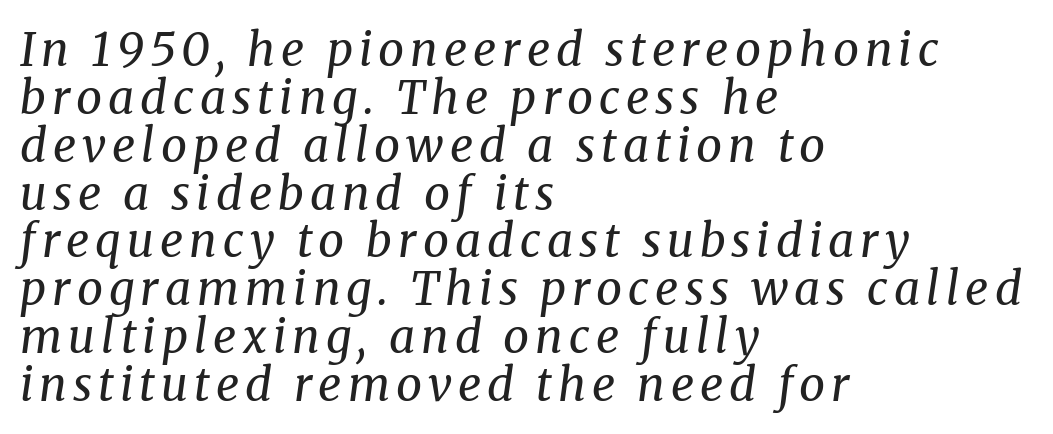
{"serif": "yes", "italic": "yes", "lean": "right", "slant_degrees": 8, "bold": "no", "weight": "regular", "width": "normal", "stroke_contrast": "medium", "x_height": "medium", "monospaced": "no", "underline": "no", "align": "left", "line_spacing": "tight", "line_spacing_ratio": 1.04, "glyph_px": 46}
